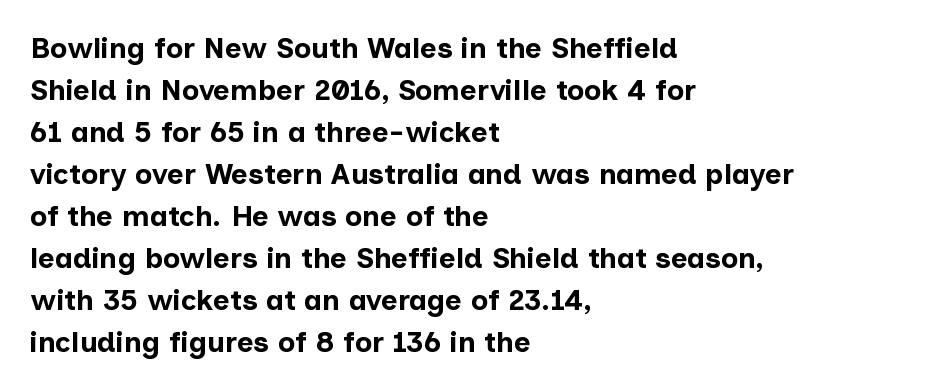
{"serif": "no", "italic": "no", "bold": "yes", "weight": "bold", "width": "normal", "stroke_contrast": "low", "x_height": "medium", "monospaced": "no", "underline": "no", "align": "left", "line_spacing": "normal", "line_spacing_ratio": 1.45, "letter_spacing": "normal", "letter_spacing_em": 0.0, "glyph_px": 29}
